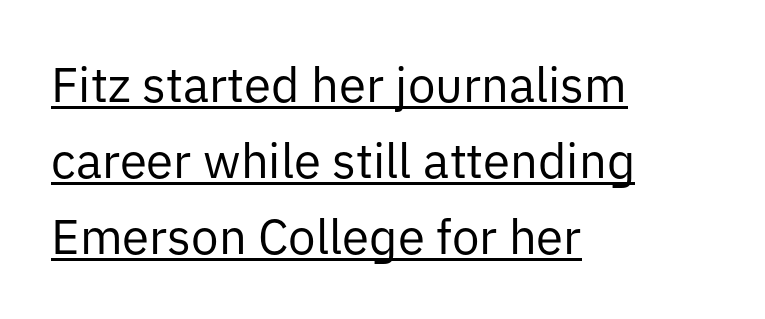
Stroke mass is kept to a normal reading level or below. A typesetter would call this leading conventional body-copy spacing. Nobody touched the tracking dial on this one. Character widths vary here, with narrow letters taking less room than wide ones. The characters display no serif detailing; their extremities are plain.
